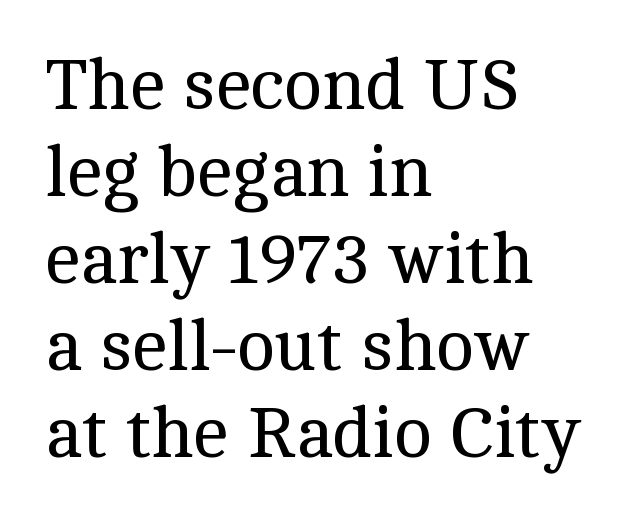
The words here are not underlined. Letter spacing: default. The characters display serif detailing at their extremities. In terms of posture, this sample is upright. On a weight scale, this lands at 450 or below.
